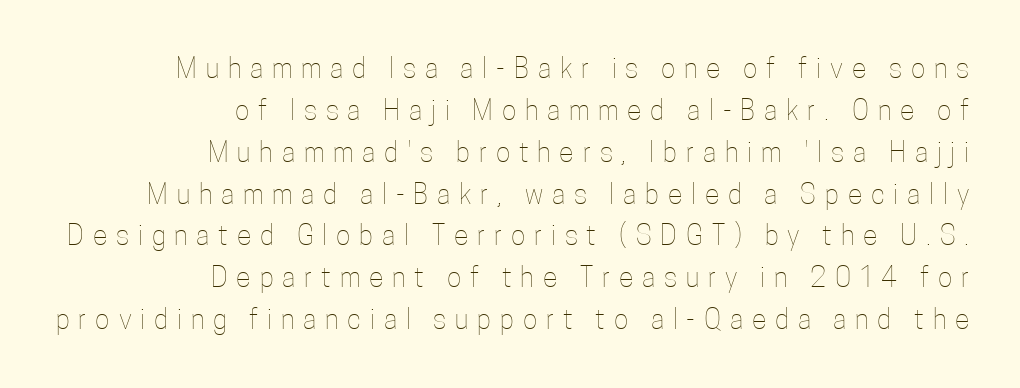
The image shows 27 px text type, upright; set right-aligned, normal line spacing (1.55x), unusually wide letter spacing (+0.33 em), not underlined.
